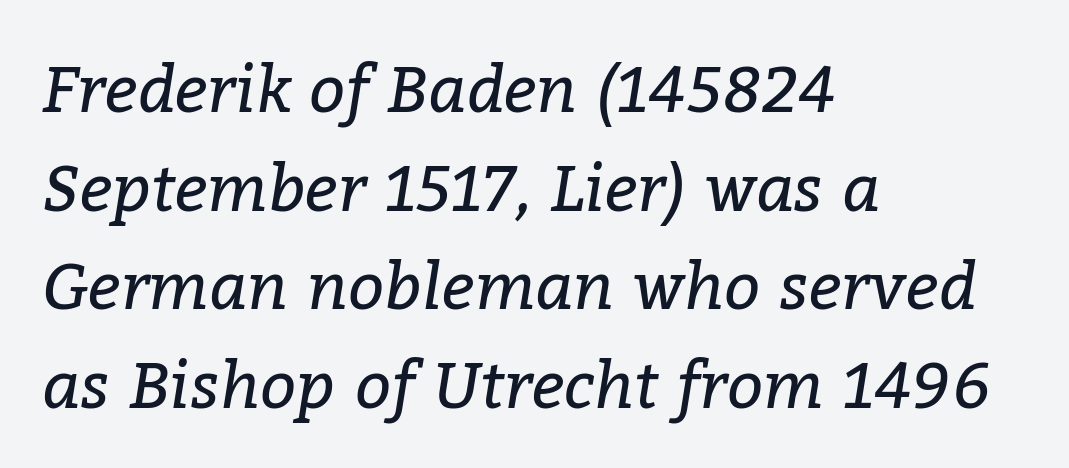
Q: Is the text bold? A: No.
Q: Is the text italic (slanted)? A: Yes, it leans right by about 9 degrees.
Q: Is the typeface a serif or a sans-serif typeface? A: Serif.
Q: Is the text underlined? A: No.
Q: How is the paragraph aligned? A: Left-aligned.
Q: Is the spacing between letters normal or unusually wide? A: Normal.
Q: Is the spacing between lines tight, normal or loose? A: Normal.
Q: Width (condensed, normal, or wide)? A: Normal.
Q: Stroke contrast? A: Low.
Q: x-height? A: Medium.
Q: Monospaced? A: No.
